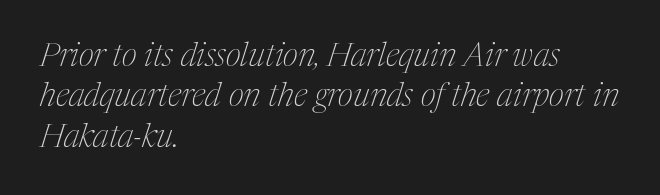
Q: Is the text bold? A: No.
Q: Is the text italic (slanted)? A: Yes, it leans right by about 17 degrees.
Q: Is the typeface a serif or a sans-serif typeface? A: Serif.
Q: Is the text underlined? A: No.
Q: How is the paragraph aligned? A: Left-aligned.
Q: Is the spacing between letters normal or unusually wide? A: Normal.
Q: Width (condensed, normal, or wide)? A: Condensed.
Q: Stroke contrast? A: Medium.
Q: x-height? A: Medium.
Q: Monospaced? A: No.
